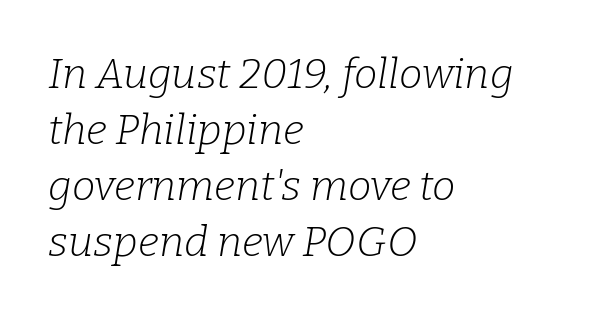
The image shows 42 px light serif type, italic (leaning right); set left-aligned, normal line spacing (1.33x), normal letter spacing, not underlined; low stroke contrast and a medium x-height.
